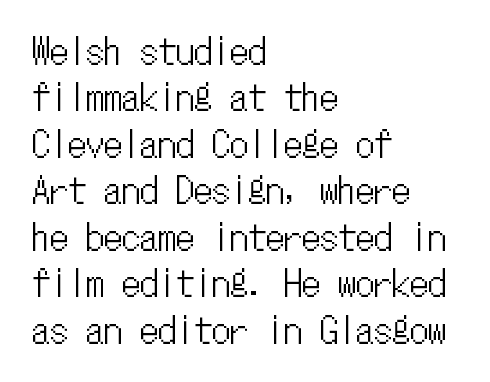
This rendering features lettering with no underline. The letters stand upright; this is a roman face. Each line starts at the same left margin while the right side varies. Is this a fixed-width face? Yes — each glyph sits in an identical cell. The passage shown has conventional tracking throughout.
